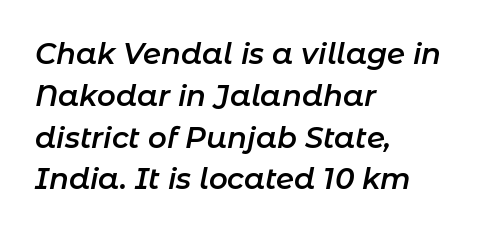
{"italic": "yes", "lean": "right", "slant_degrees": 11, "bold": "semi", "weight": "semibold", "width": "normal", "stroke_contrast": "low", "x_height": "medium", "monospaced": "no", "underline": "no", "align": "left", "line_spacing": "normal", "line_spacing_ratio": 1.44, "letter_spacing": "normal", "letter_spacing_em": 0.0, "glyph_px": 29}
